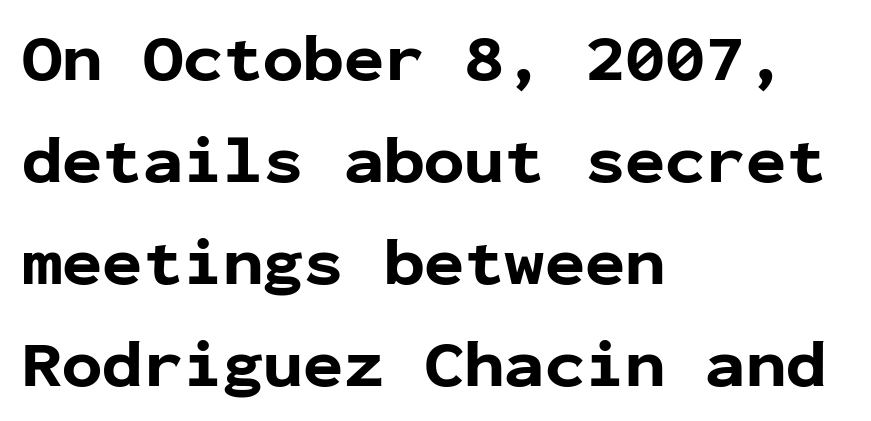
{"serif": "no", "italic": "no", "bold": "yes", "weight": "bold", "width": "normal", "stroke_contrast": "low", "x_height": "medium", "monospaced": "yes", "underline": "no", "align": "left", "line_spacing": "normal", "line_spacing_ratio": 1.52, "letter_spacing": "normal", "letter_spacing_em": 0.0, "glyph_px": 67}
